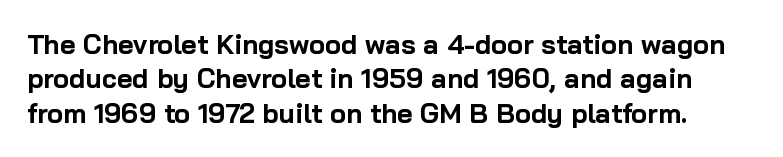
What weight is shown? A full bold with thick strokes. Glance below the letters and you will spot only blank space. The block of text has a typical density, with ordinary space between rows. Upright lettering throughout.
